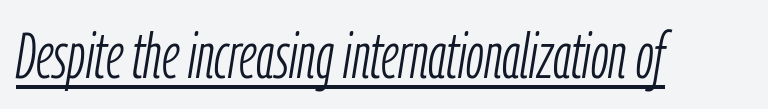
The image shows 64 px light, condensed type, italic (leaning right); set normal letter spacing, underlined; low stroke contrast and a medium x-height.
